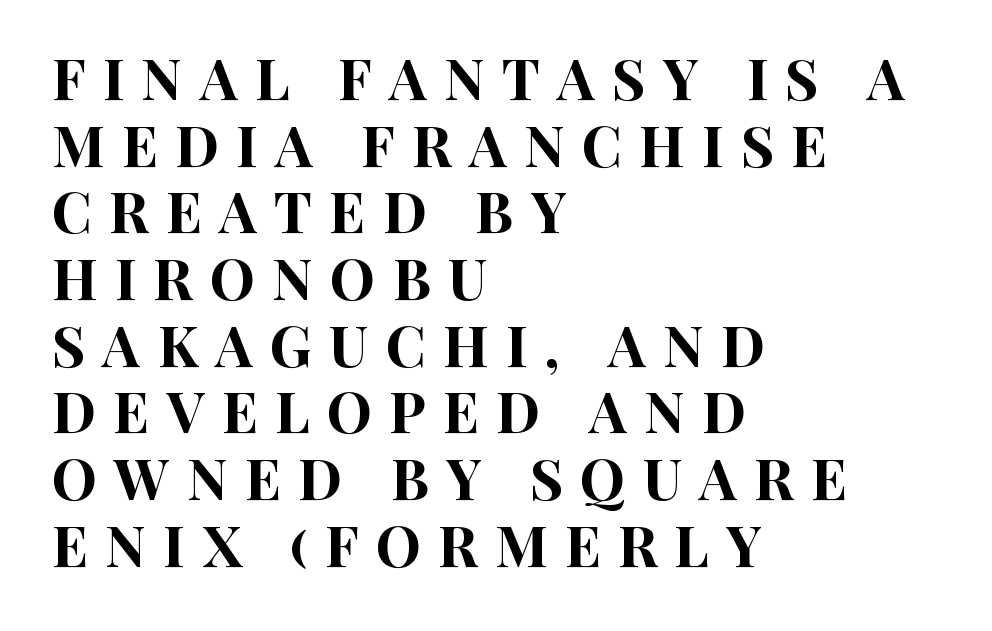
The image shows 57 px condensed sans-serif type, upright; set left-aligned, line spacing 1.17x, unusually wide letter spacing (+0.3 em), not underlined; high stroke contrast and a large x-height.
